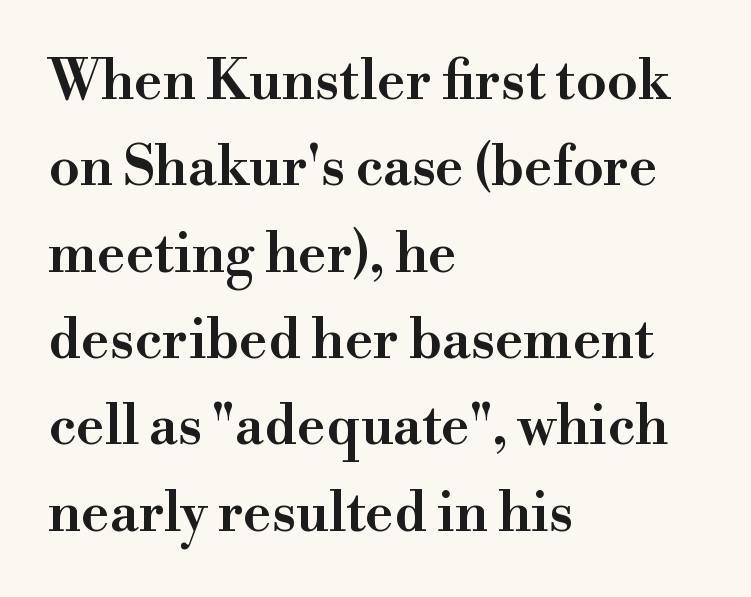
Q: Is the text bold? A: Semi-bold.
Q: Is the text italic (slanted)? A: No, it is upright.
Q: Is the typeface a serif or a sans-serif typeface? A: Serif.
Q: Is the text underlined? A: No.
Q: How is the paragraph aligned? A: Left-aligned.
Q: Is the spacing between letters normal or unusually wide? A: Normal.
Q: Is the spacing between lines tight, normal or loose? A: Normal.
Q: Width (condensed, normal, or wide)? A: Normal.
Q: Stroke contrast? A: High.
Q: x-height? A: Small.
Q: Monospaced? A: No.
